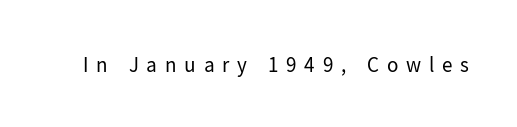
Q: Is the text bold? A: No.
Q: Is the text italic (slanted)? A: No, it is upright.
Q: Is the text underlined? A: No.
Q: Is the spacing between letters normal or unusually wide? A: Unusually wide.
